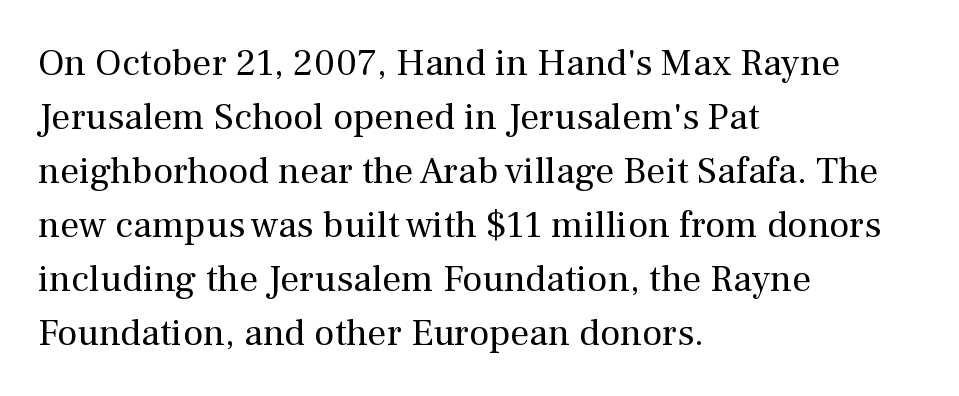
Q: Is the text bold? A: No.
Q: Is the text italic (slanted)? A: No, it is upright.
Q: Is the typeface a serif or a sans-serif typeface? A: Serif.
Q: Is the text underlined? A: No.
Q: How is the paragraph aligned? A: Left-aligned.
Q: Is the spacing between letters normal or unusually wide? A: Normal.
Q: Is the spacing between lines tight, normal or loose? A: Normal.
Q: Width (condensed, normal, or wide)? A: Normal.
Q: Stroke contrast? A: Medium.
Q: x-height? A: Medium.
Q: Monospaced? A: No.
